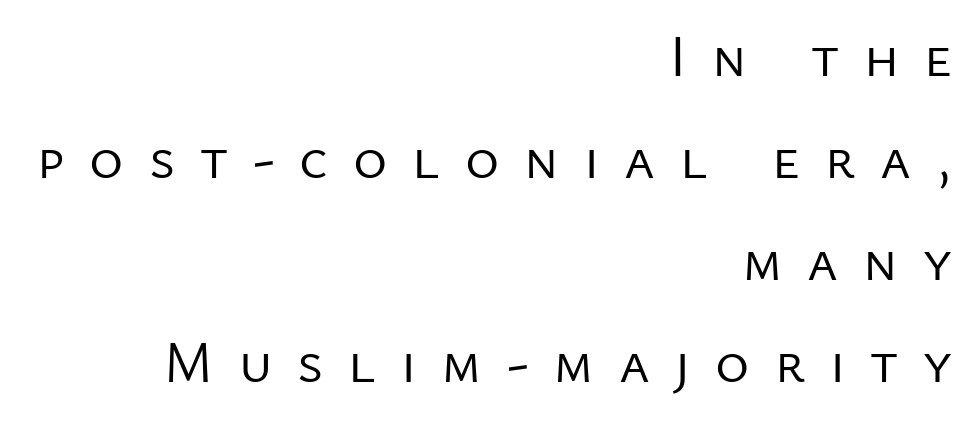
{"serif": "no", "italic": "no", "bold": "no", "weight": "regular", "width": "normal", "stroke_contrast": "low", "x_height": "medium", "monospaced": "no", "underline": "no", "align": "right", "line_spacing_ratio": 1.76, "letter_spacing": "wide", "letter_spacing_em": 0.43, "glyph_px": 58}
